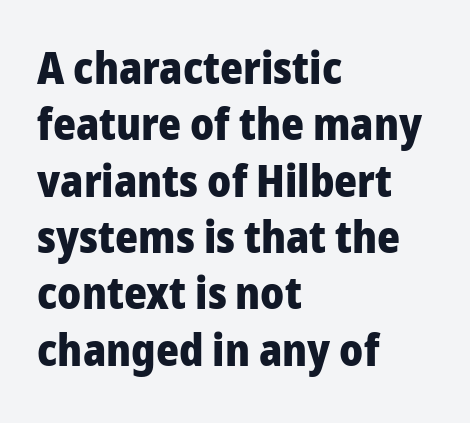
Q: Is the text bold? A: Yes.
Q: Is the text italic (slanted)? A: No, it is upright.
Q: Is the typeface a serif or a sans-serif typeface? A: Sans-serif.
Q: Is the text underlined? A: No.
Q: How is the paragraph aligned? A: Left-aligned.
Q: Is the spacing between letters normal or unusually wide? A: Normal.
Q: Is the spacing between lines tight, normal or loose? A: Normal.
Q: Width (condensed, normal, or wide)? A: Normal.
Q: Stroke contrast? A: Low.
Q: x-height? A: Medium.
Q: Monospaced? A: No.
